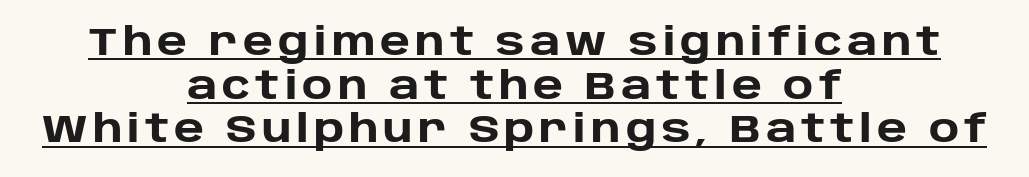
Italic? Not at all — the glyphs are vertical. The rendering shows plain stroke endings on the letterforms — a sans-serif design. A dark, heavy texture on the line: the type is bold. These lines stack symmetrically, like a column narrowing and widening about its center.
